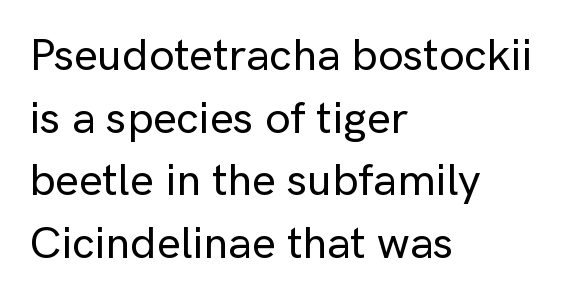
{"serif": "no", "italic": "no", "width": "normal", "stroke_contrast": "low", "x_height": "medium", "monospaced": "no", "underline": "no", "align": "left", "line_spacing": "normal", "line_spacing_ratio": 1.39, "letter_spacing": "normal", "letter_spacing_em": 0.0, "glyph_px": 45}
